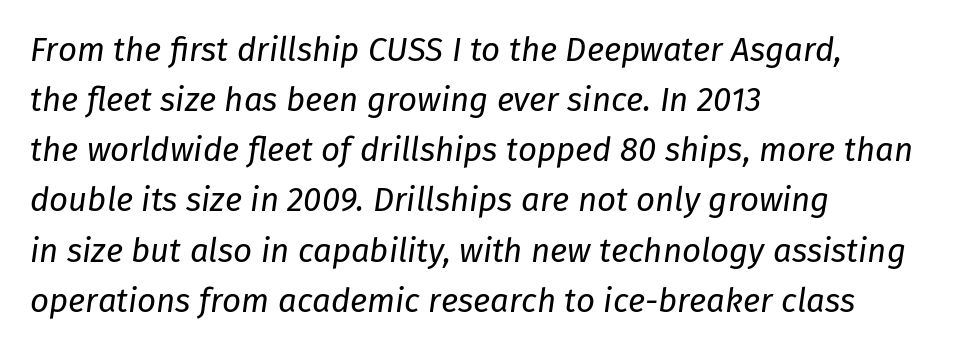
{"italic": "yes", "lean": "right", "slant_degrees": 8, "bold": "no", "weight": "regular", "width": "normal", "stroke_contrast": "low", "x_height": "medium", "monospaced": "no", "underline": "no", "align": "left", "line_spacing": "normal", "line_spacing_ratio": 1.52, "letter_spacing": "normal", "letter_spacing_em": 0.0, "glyph_px": 33}
